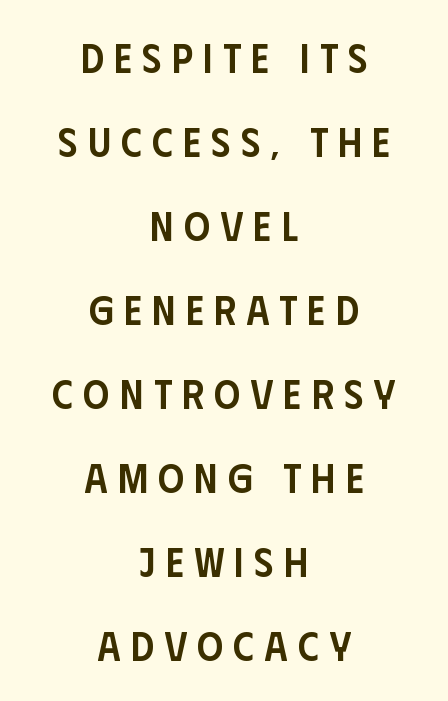
The whitespace from short lines is split evenly between both sides. This rendering employs a face without finishing strokes, i.e., a sans-serif. How are the letters spaced? Widely, with obvious added tracking. Only glyphs here, with clear space below each row.
